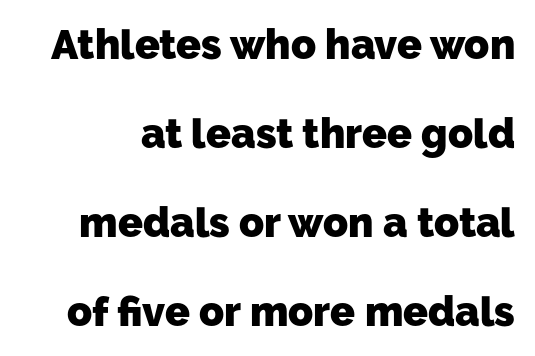
Q: Is the text bold? A: Yes.
Q: Is the typeface a serif or a sans-serif typeface? A: Sans-serif.
Q: Is the text underlined? A: No.
Q: Is the spacing between letters normal or unusually wide? A: Normal.
Q: Is the spacing between lines tight, normal or loose? A: Loose.
Q: Width (condensed, normal, or wide)? A: Normal.
Q: Stroke contrast? A: Low.
Q: x-height? A: Medium.
Q: Monospaced? A: No.
